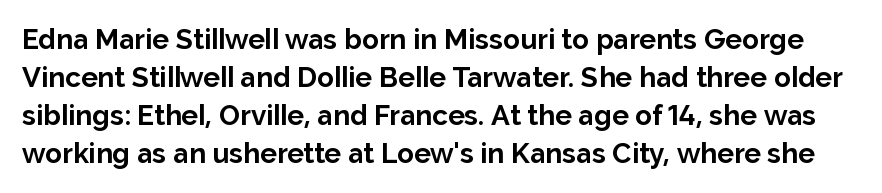
{"serif": "no", "italic": "no", "bold": "yes", "weight": "bold", "width": "normal", "stroke_contrast": "low", "x_height": "medium", "monospaced": "no", "underline": "no", "line_spacing": "normal", "line_spacing_ratio": 1.36, "letter_spacing": "normal", "letter_spacing_em": 0.0, "glyph_px": 28}
